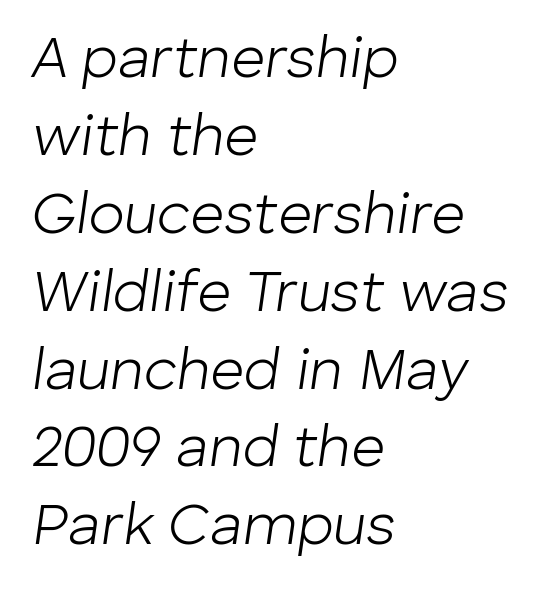
The image shows 59 px light type, italic (leaning right); set left-aligned, normal line spacing (1.32x), normal letter spacing, not underlined; low stroke contrast and a medium x-height.
